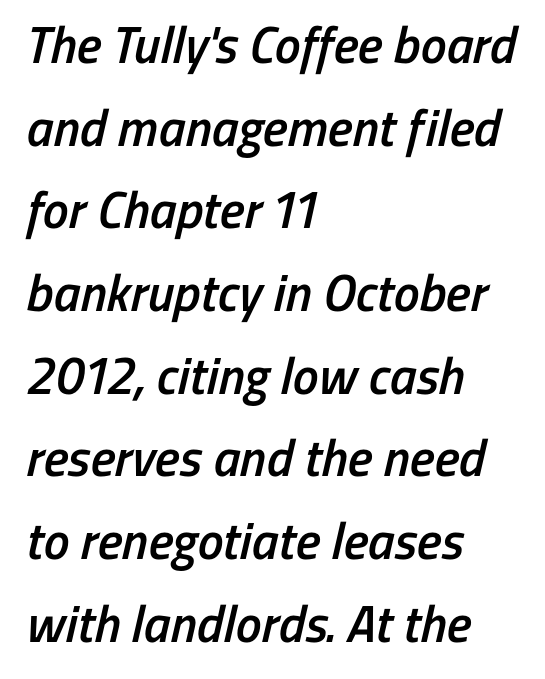
{"serif": "no", "bold": "semi", "weight": "semibold", "width": "condensed", "stroke_contrast": "low", "x_height": "medium", "monospaced": "no", "underline": "no", "align": "left", "line_spacing": "normal", "line_spacing_ratio": 1.59, "letter_spacing": "normal", "letter_spacing_em": 0.0, "glyph_px": 52}
